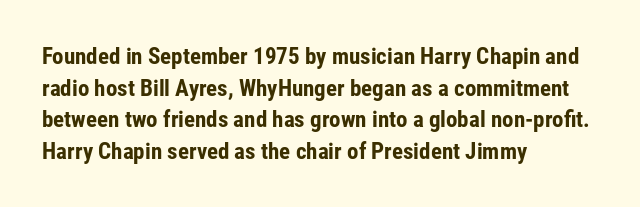
{"italic": "no", "bold": "yes", "underline": "no", "align": "left", "line_spacing": "normal", "line_spacing_ratio": 1.37, "letter_spacing": "normal", "letter_spacing_em": 0.0, "glyph_px": 23}
